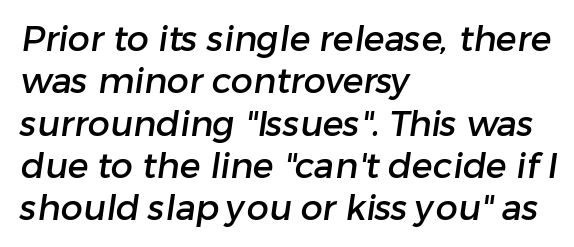
The image shows 35 px sans-serif type; set left-aligned, line spacing 1.21x, normal letter spacing, not underlined; low stroke contrast and a medium x-height.
